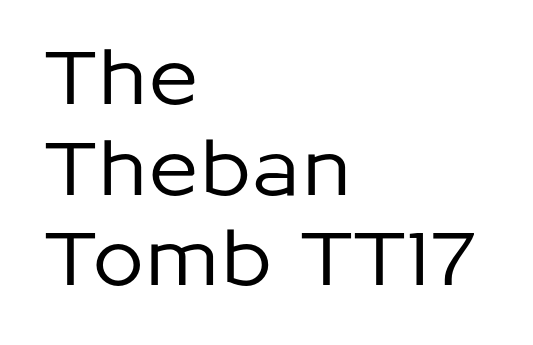
Is there any slant? The stems are plumb. Varying glyph widths throughout — classic text-font behaviour. The strip under each line holds only bare page. One-word summary of the alignment: left. Examine the stroke ends and you'll find no serifs. In terms of letterspacing, this is plain default setting.
